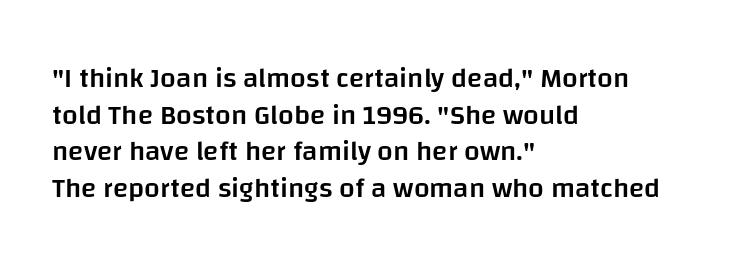
{"serif": "no", "italic": "no", "bold": "semi", "weight": "semibold", "width": "normal", "stroke_contrast": "low", "x_height": "large", "monospaced": "no", "underline": "no", "align": "left", "line_spacing": "normal", "line_spacing_ratio": 1.31, "letter_spacing": "normal", "letter_spacing_em": 0.0, "glyph_px": 28}
